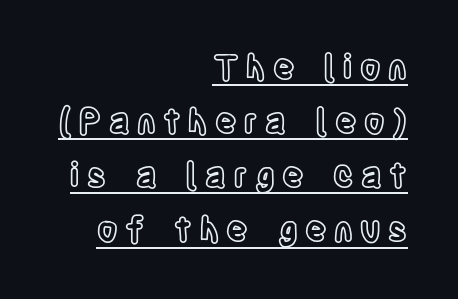
Looks like regular typesetting: each glyph gets only the width it needs. Whoever set this chose a conventional vertical rhythm. The lines are quadded right. The lettering is marked with a stroke running underneath it. Ordinary non-slanted type is in use. Students, note that the glyphs here are deliberately spaced far apart.
